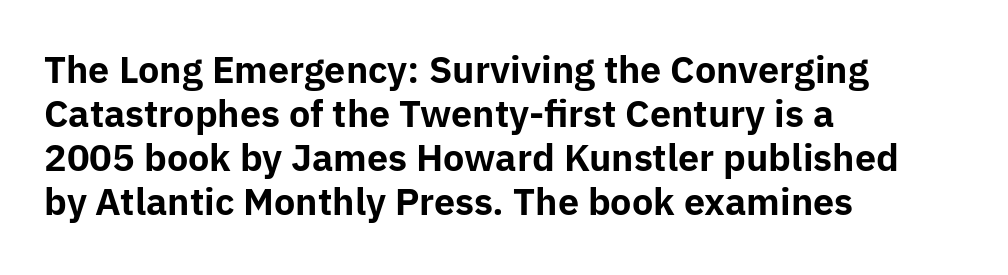
The image shows 36 px bold sans-serif type, upright; set left-aligned, line spacing 1.22x, normal letter spacing, not underlined; low stroke contrast and a medium x-height.
